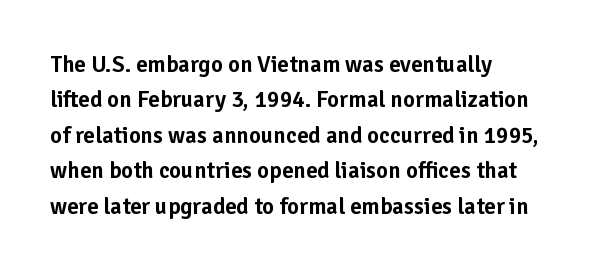
The image shows 23 px text type, upright; set left-aligned, normal line spacing (1.54x), normal letter spacing, not underlined.
